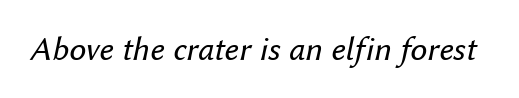
Q: Is the text bold? A: No.
Q: Is the text italic (slanted)? A: Yes, it leans right by about 12 degrees.
Q: Is the text underlined? A: No.
Q: Is the spacing between letters normal or unusually wide? A: Normal.
Q: Width (condensed, normal, or wide)? A: Normal.
Q: Stroke contrast? A: Medium.
Q: x-height? A: Medium.
Q: Monospaced? A: No.
